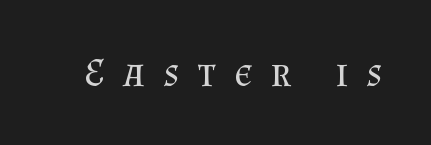
Q: Is the text bold? A: No.
Q: Is the text italic (slanted)? A: No, it is upright.
Q: Is the typeface a serif or a sans-serif typeface? A: Serif.
Q: Is the text underlined? A: No.
Q: Is the spacing between letters normal or unusually wide? A: Unusually wide.
Q: Width (condensed, normal, or wide)? A: Normal.
Q: Stroke contrast? A: Medium.
Q: x-height? A: Small.
Q: Monospaced? A: No.
